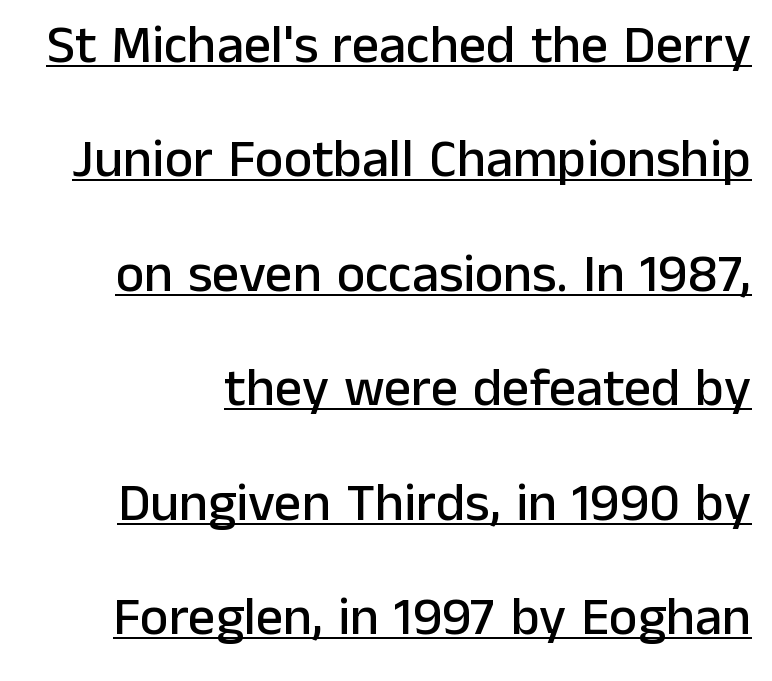
{"serif": "no", "italic": "no", "width": "normal", "stroke_contrast": "low", "x_height": "medium", "monospaced": "no", "underline": "yes", "line_spacing": "loose", "line_spacing_ratio": 2.12, "letter_spacing": "normal", "letter_spacing_em": 0.0, "glyph_px": 54}
